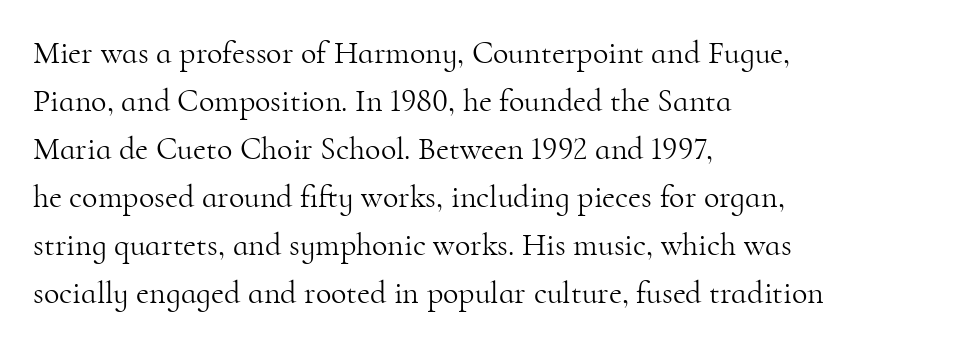
The image shows 32 px light serif type, upright; set left-aligned, normal line spacing (1.5x), normal letter spacing, not underlined; high stroke contrast and a small x-height.
